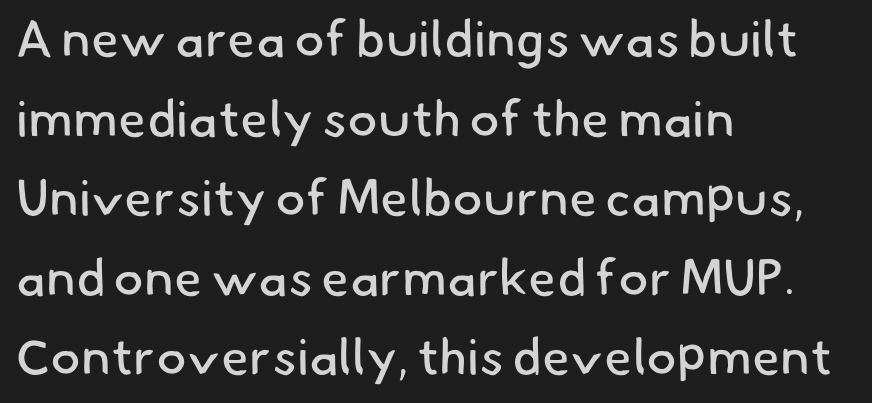
Each row of text sits above clean, open space. Think standard paragraph weight, or any step lighter than that. This sample has the flowing, uneven cadence of proportional lettering. This rendering leaves character spacing at its baseline value. A student would call this left alignment; a typographer would say flush left, rag right. The block of text has a typical density, with ordinary space between rows.
